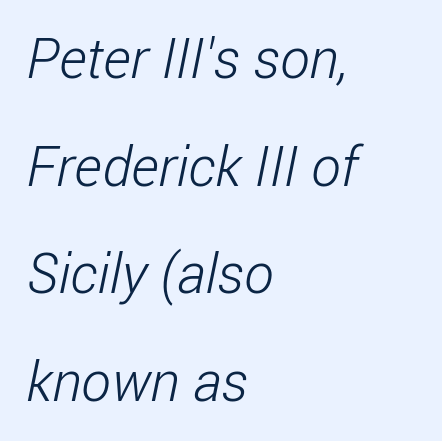
Q: Is the text bold? A: No.
Q: Is the typeface a serif or a sans-serif typeface? A: Sans-serif.
Q: Is the text underlined? A: No.
Q: How is the paragraph aligned? A: Left-aligned.
Q: Is the spacing between letters normal or unusually wide? A: Normal.
Q: Is the spacing between lines tight, normal or loose? A: Loose.
Q: Width (condensed, normal, or wide)? A: Condensed.
Q: Stroke contrast? A: Low.
Q: x-height? A: Medium.
Q: Monospaced? A: No.
